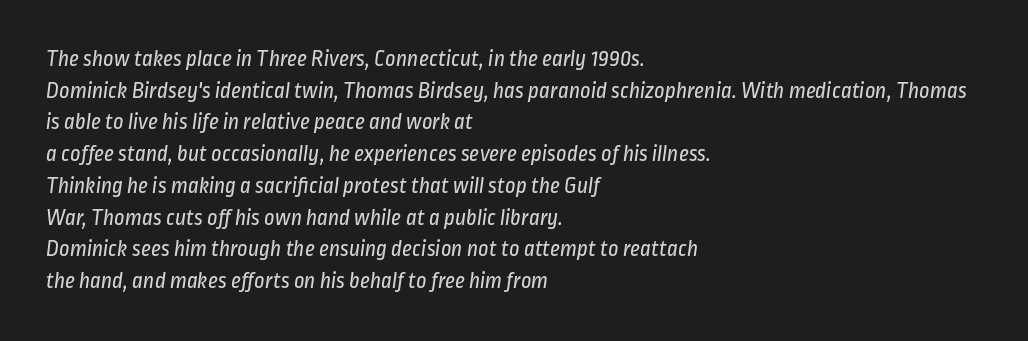
Q: Is the text bold? A: No.
Q: Is the text underlined? A: No.
Q: How is the paragraph aligned? A: Left-aligned.
Q: Is the spacing between letters normal or unusually wide? A: Normal.
Q: Is the spacing between lines tight, normal or loose? A: Normal.
